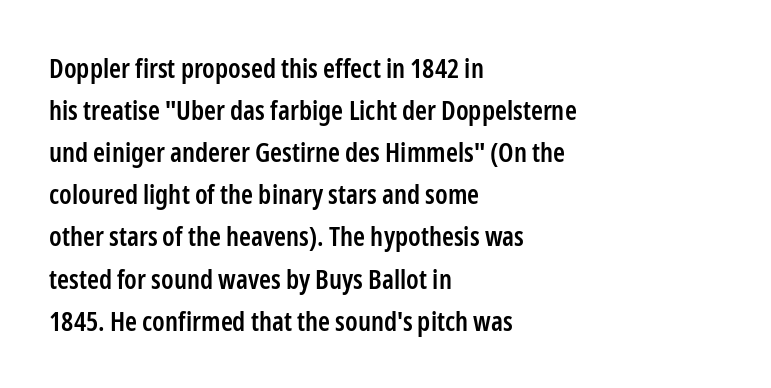
Successive baselines arrive at the customary interval. These lines stack with their left ends in a neat column. Italic? Not at all — the glyphs are vertical. The tracking reads as untouched default to a designer's eye.
